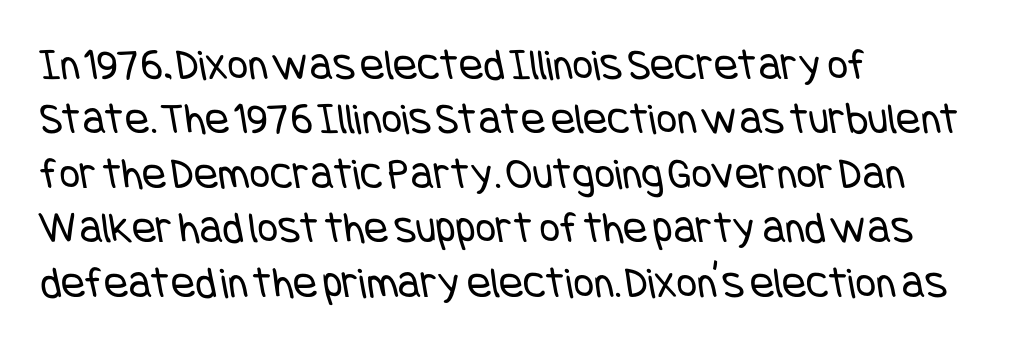
Q: Is the text bold? A: No.
Q: Is the typeface a serif or a sans-serif typeface? A: Sans-serif.
Q: Is the text underlined? A: No.
Q: How is the paragraph aligned? A: Left-aligned.
Q: Is the spacing between letters normal or unusually wide? A: Normal.
Q: Width (condensed, normal, or wide)? A: Condensed.
Q: Stroke contrast? A: Low.
Q: x-height? A: Large.
